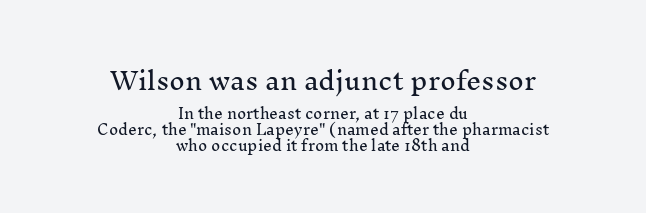
{"italic": "no", "underline": "no", "align": "center", "line_spacing": "tight", "line_spacing_ratio": 1.13, "letter_spacing": "normal", "letter_spacing_em": 0.0, "larger_block": "first", "size_ratio": 1.71, "glyph_px": 24}
